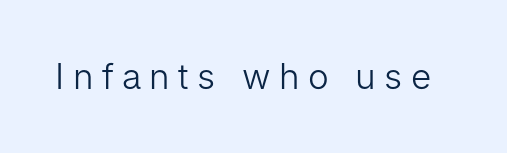
{"serif": "no", "italic": "no", "bold": "no", "weight": "light", "width": "normal", "stroke_contrast": "low", "x_height": "medium", "monospaced": "no", "underline": "no", "letter_spacing": "wide", "letter_spacing_em": 0.24, "glyph_px": 35}
